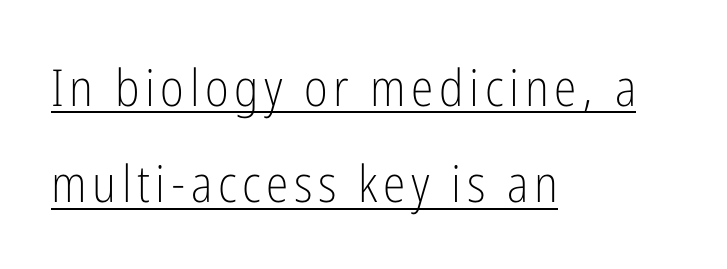
The image shows 51 px light, condensed sans-serif type, upright; set left-aligned, line spacing 1.89x, underlined; low stroke contrast and a medium x-height.
